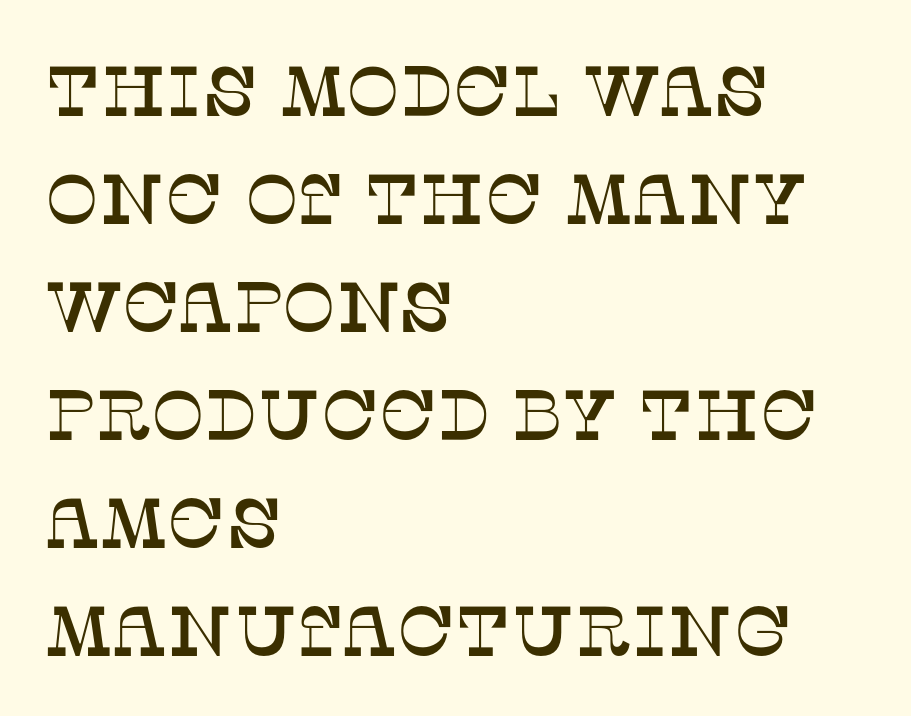
Q: Is the text italic (slanted)? A: No, it is upright.
Q: Is the typeface a serif or a sans-serif typeface? A: Serif.
Q: Is the text underlined? A: No.
Q: How is the paragraph aligned? A: Left-aligned.
Q: Is the spacing between letters normal or unusually wide? A: Normal.
Q: Is the spacing between lines tight, normal or loose? A: Normal.
Q: Width (condensed, normal, or wide)? A: Normal.
Q: Stroke contrast? A: Low.
Q: x-height? A: Large.
Q: Monospaced? A: No.
